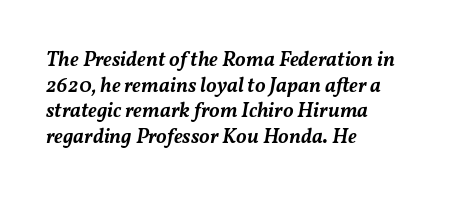
The image shows 21 px text type, italic (leaning right); set left-aligned, line spacing 1.22x, normal letter spacing, not underlined.
